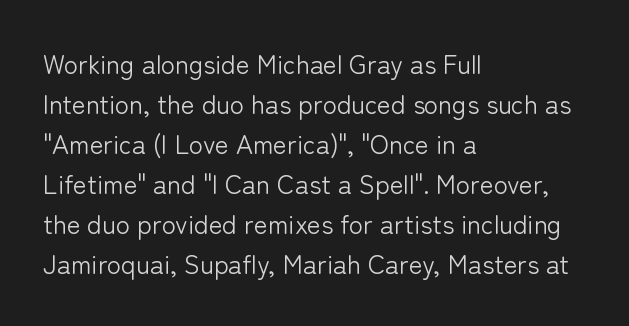
Q: Is the text bold? A: No.
Q: Is the text italic (slanted)? A: No, it is upright.
Q: Is the text underlined? A: No.
Q: How is the paragraph aligned? A: Left-aligned.
Q: Is the spacing between letters normal or unusually wide? A: Normal.
Q: Is the spacing between lines tight, normal or loose? A: Normal.
